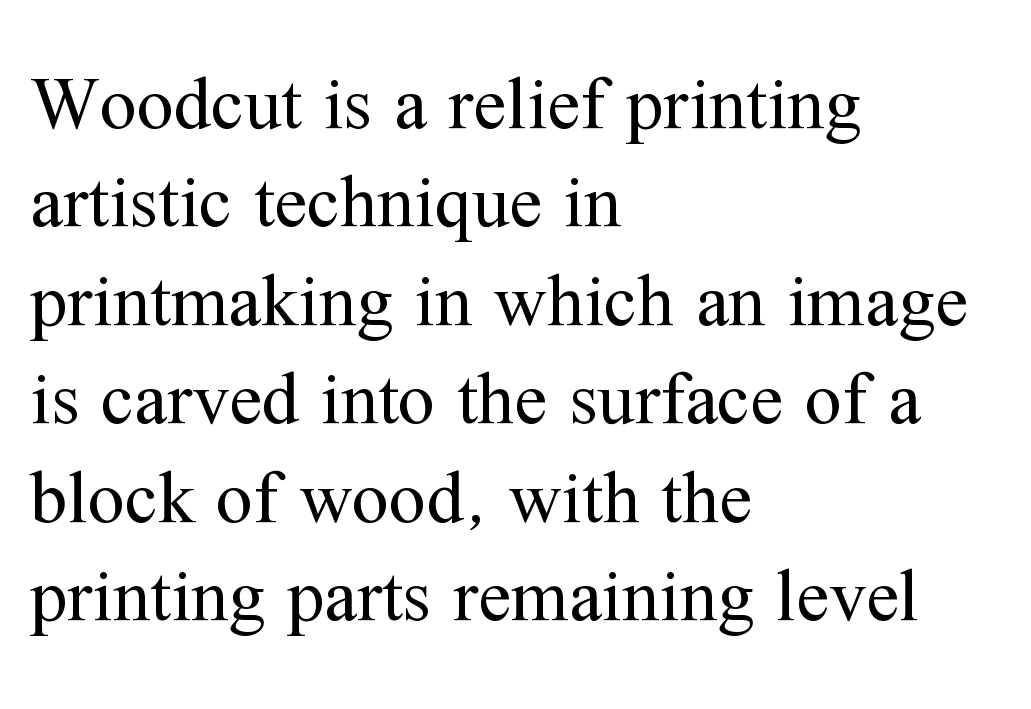
{"serif": "yes", "italic": "no", "bold": "no", "weight": "regular", "width": "normal", "stroke_contrast": "medium", "x_height": "medium", "monospaced": "no", "underline": "no", "align": "left", "line_spacing": "normal", "line_spacing_ratio": 1.33, "letter_spacing": "normal", "letter_spacing_em": 0.0, "glyph_px": 74}
